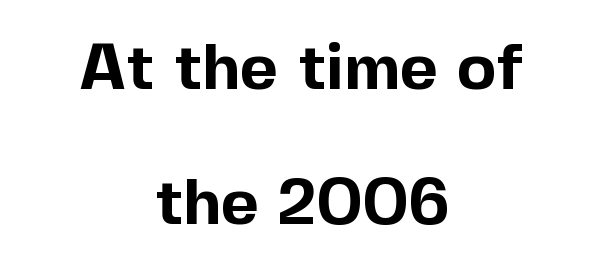
Q: Is the text bold? A: Yes.
Q: Is the text italic (slanted)? A: No, it is upright.
Q: Is the typeface a serif or a sans-serif typeface? A: Sans-serif.
Q: Is the text underlined? A: No.
Q: How is the paragraph aligned? A: Centered.
Q: Is the spacing between letters normal or unusually wide? A: Normal.
Q: Is the spacing between lines tight, normal or loose? A: Loose.
Q: Width (condensed, normal, or wide)? A: Normal.
Q: x-height? A: Medium.
Q: Monospaced? A: No.
